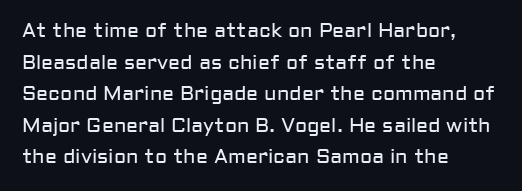
Q: Is the text bold? A: No.
Q: Is the text italic (slanted)? A: No, it is upright.
Q: Is the text underlined? A: No.
Q: How is the paragraph aligned? A: Left-aligned.
Q: Is the spacing between letters normal or unusually wide? A: Normal.
Q: Is the spacing between lines tight, normal or loose? A: Normal.
